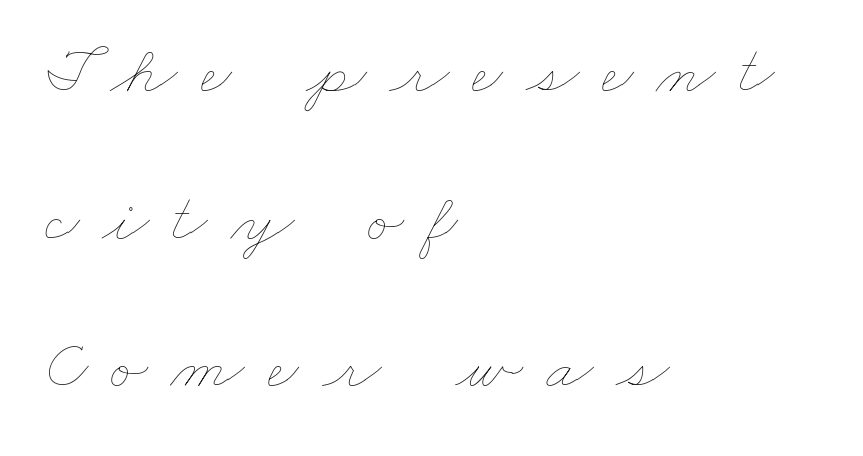
Q: Is the text bold? A: No.
Q: Is the text underlined? A: No.
Q: How is the paragraph aligned? A: Left-aligned.
Q: Is the spacing between letters normal or unusually wide? A: Unusually wide.
Q: Is the spacing between lines tight, normal or loose? A: Loose.
Q: Width (condensed, normal, or wide)? A: Wide.
Q: Stroke contrast? A: Low.
Q: x-height? A: Small.
Q: Monospaced? A: No.
